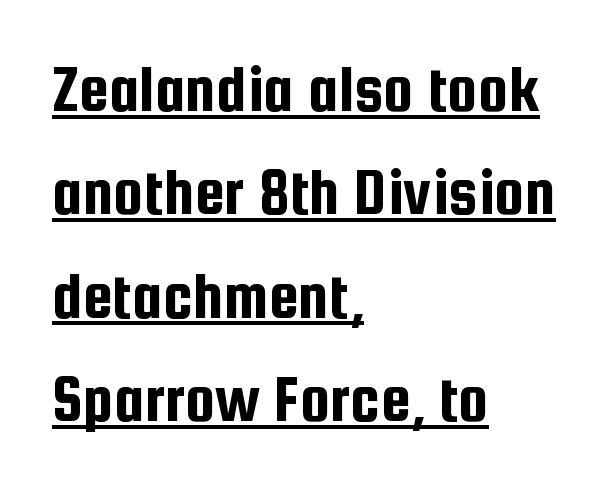
Q: Is the text italic (slanted)? A: No, it is upright.
Q: Is the typeface a serif or a sans-serif typeface? A: Sans-serif.
Q: Is the text underlined? A: Yes.
Q: How is the paragraph aligned? A: Left-aligned.
Q: Is the spacing between letters normal or unusually wide? A: Normal.
Q: Is the spacing between lines tight, normal or loose? A: Normal.
Q: Width (condensed, normal, or wide)? A: Condensed.
Q: Stroke contrast? A: Low.
Q: x-height? A: Medium.
Q: Monospaced? A: No.
